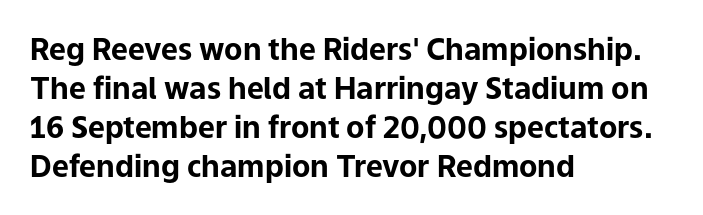
{"serif": "no", "italic": "no", "bold": "yes", "weight": "bold", "width": "normal", "stroke_contrast": "low", "x_height": "medium", "monospaced": "no", "underline": "no", "align": "left", "line_spacing": "normal", "line_spacing_ratio": 1.3, "letter_spacing": "normal", "letter_spacing_em": 0.0, "glyph_px": 30}
